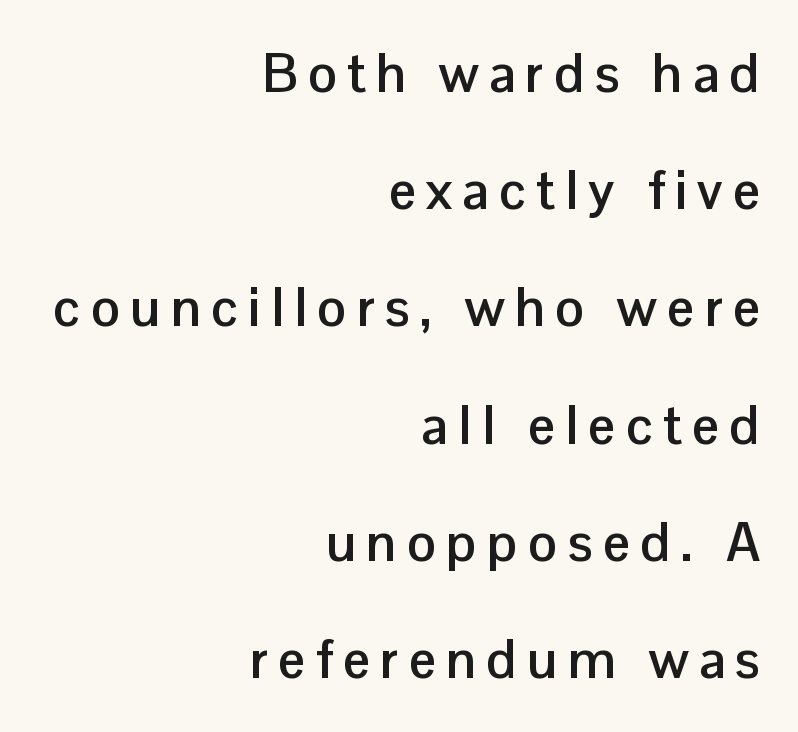
The image shows 54 px semibold sans-serif type, upright; set right-aligned, loose line spacing (2.17x), not underlined; low stroke contrast and a medium x-height.
